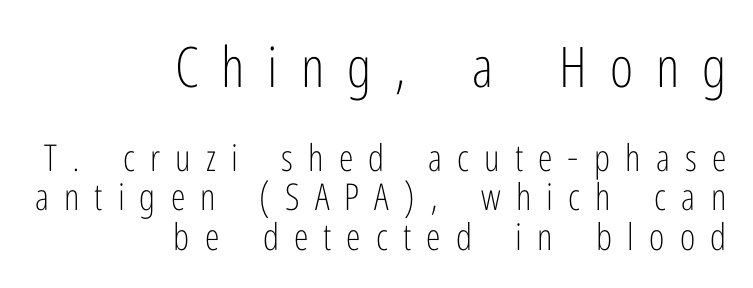
Think of a printed novel: that variable character pitch is what you see here. Visually, the top section dominates because its glyphs are scaled up. The face used here is rendered with a markedly widened letterfit. Does the lettering tilt? It doesn't — this is upright. Stems and bowls with no extra thickness — not bold.
